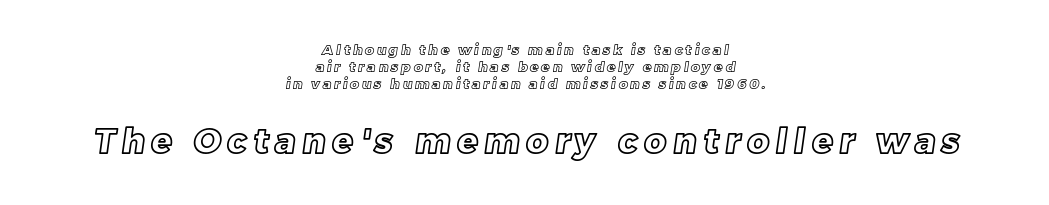
The image shows 34 px text type; set centered, line spacing 1.2x, unusually wide letter spacing (+0.2 em), not underlined; the second (bottom) block is 2.43x larger; a large x-height.
